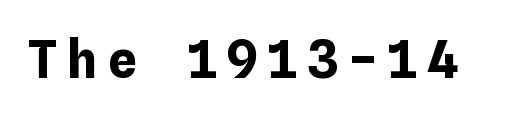
The image shows 52 px bold type, upright; set not underlined; low stroke contrast and a medium x-height.
